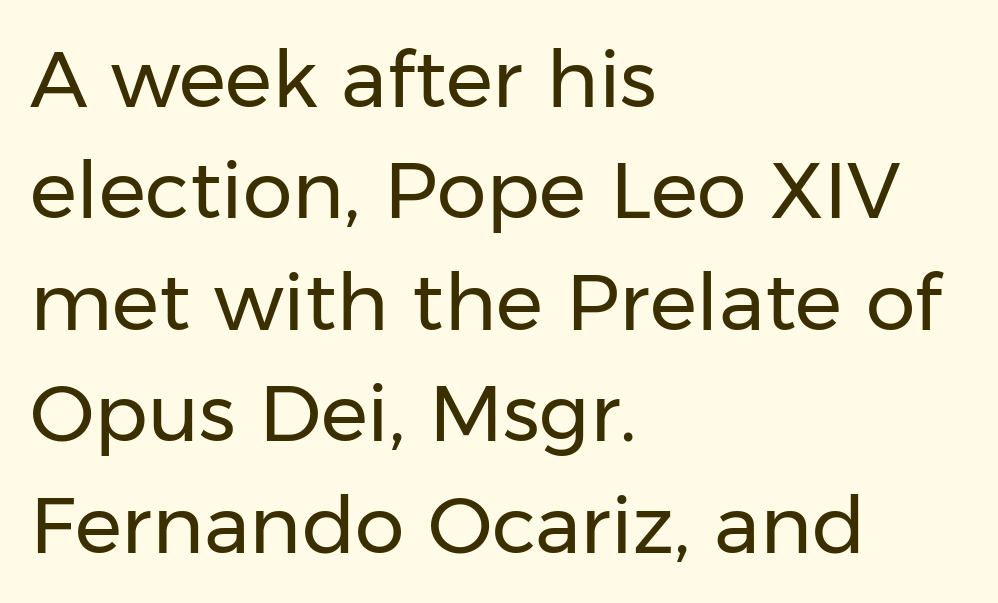
{"serif": "no", "italic": "no", "bold": "no", "weight": "regular", "width": "normal", "stroke_contrast": "low", "x_height": "medium", "monospaced": "no", "underline": "no", "align": "left", "line_spacing": "normal", "line_spacing_ratio": 1.41, "letter_spacing": "normal", "letter_spacing_em": 0.0, "glyph_px": 79}
